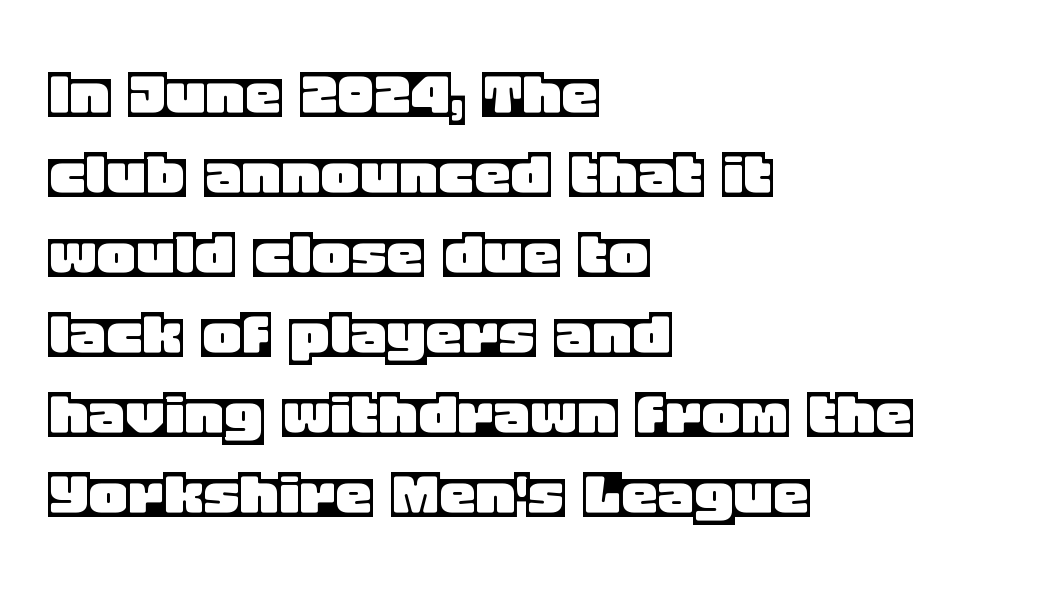
Q: Is the text italic (slanted)? A: No, it is upright.
Q: Is the text underlined? A: No.
Q: How is the paragraph aligned? A: Left-aligned.
Q: Is the spacing between letters normal or unusually wide? A: Normal.
Q: Is the spacing between lines tight, normal or loose? A: Tight.
Q: Width (condensed, normal, or wide)? A: Normal.
Q: x-height? A: Large.
Q: Monospaced? A: No.
